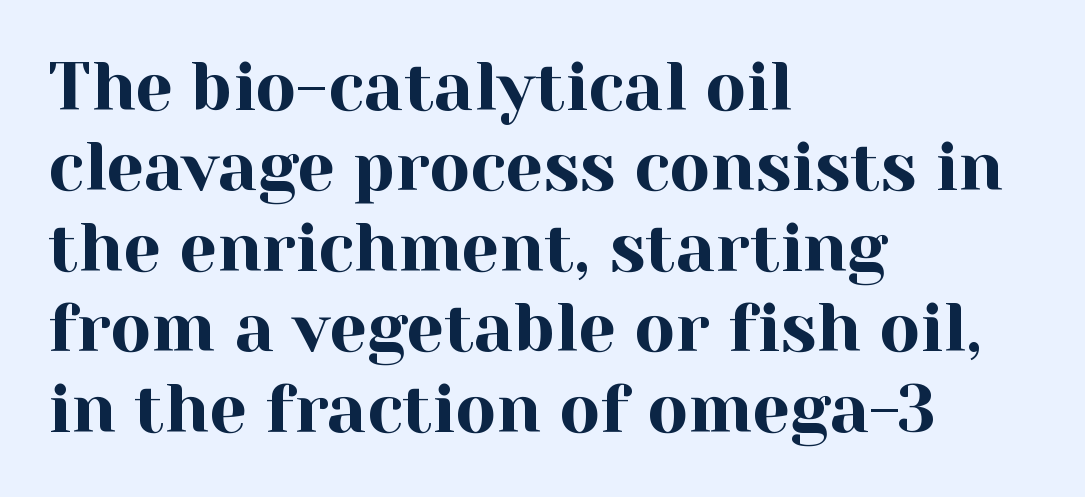
The image shows 67 px serif type, upright; set left-aligned, line spacing 1.2x, normal letter spacing, not underlined; a medium x-height.
